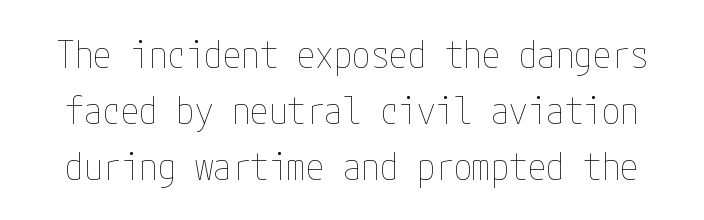
Q: Is the text bold? A: No.
Q: Is the text italic (slanted)? A: No, it is upright.
Q: Is the text underlined? A: No.
Q: Is the spacing between letters normal or unusually wide? A: Normal.
Q: Is the spacing between lines tight, normal or loose? A: Normal.
Q: Width (condensed, normal, or wide)? A: Condensed.
Q: Stroke contrast? A: Low.
Q: x-height? A: Medium.
